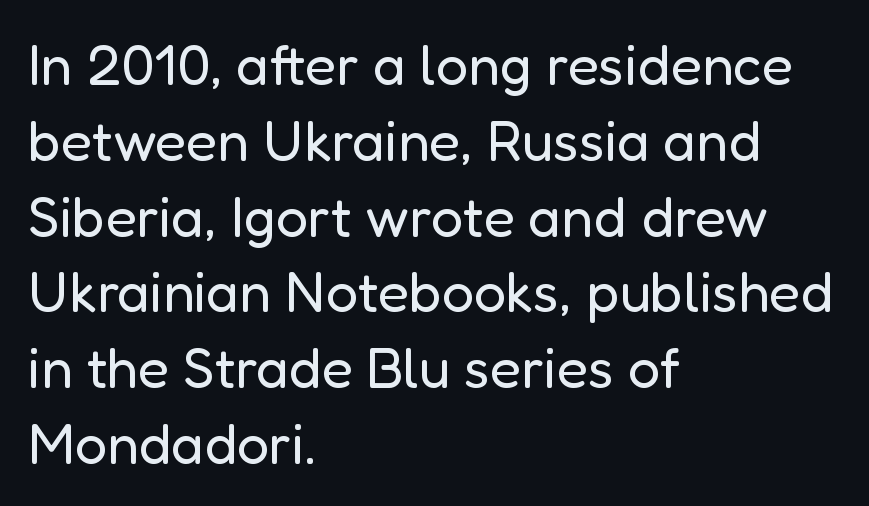
Each row of text sits above clean, open space. Where is the straight margin? On the left. This rendering employs a face without finishing strokes, i.e., a sans-serif. Spacing verdict: proportional, widths tailored to each character. Stems and bowls with no extra thickness — not bold.
